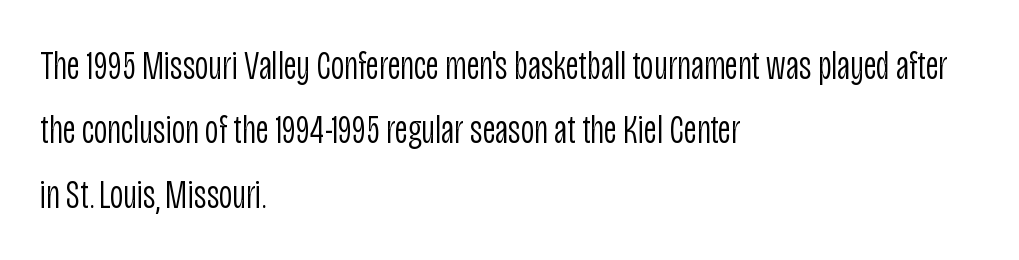
Q: Is the text bold? A: No.
Q: Is the text italic (slanted)? A: No, it is upright.
Q: Is the typeface a serif or a sans-serif typeface? A: Sans-serif.
Q: Is the text underlined? A: No.
Q: How is the paragraph aligned? A: Left-aligned.
Q: Is the spacing between letters normal or unusually wide? A: Normal.
Q: Is the spacing between lines tight, normal or loose? A: Normal.
Q: Width (condensed, normal, or wide)? A: Condensed.
Q: Stroke contrast? A: Low.
Q: x-height? A: Large.
Q: Monospaced? A: No.
